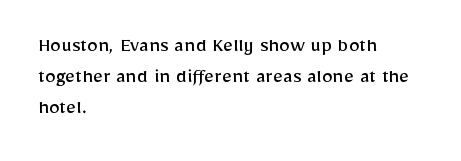
{"italic": "no", "bold": "no", "underline": "no", "align": "left", "line_spacing": "normal", "line_spacing_ratio": 1.4, "letter_spacing": "normal", "letter_spacing_em": 0.0, "glyph_px": 22}
